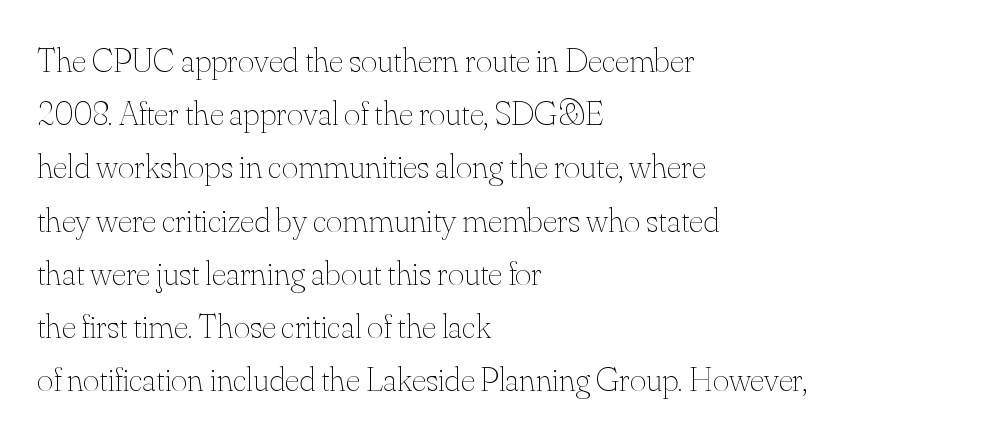
{"italic": "no", "bold": "no", "weight": "thin", "width": "normal", "stroke_contrast": "medium", "x_height": "small", "monospaced": "no", "underline": "no", "align": "left", "line_spacing": "normal", "line_spacing_ratio": 1.52, "letter_spacing": "normal", "letter_spacing_em": 0.0, "glyph_px": 35}
